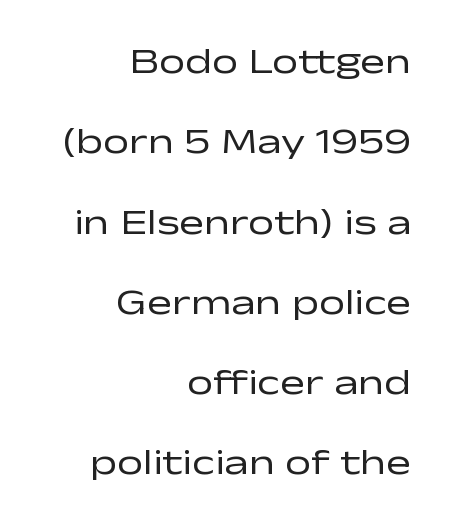
Here the glyphs are tracked normally, forming tight word shapes. Is this a fixed-width face? No — the glyphs have proportional, varying widths. Type without underlining. Think standard paragraph weight, or any step lighter than that.
